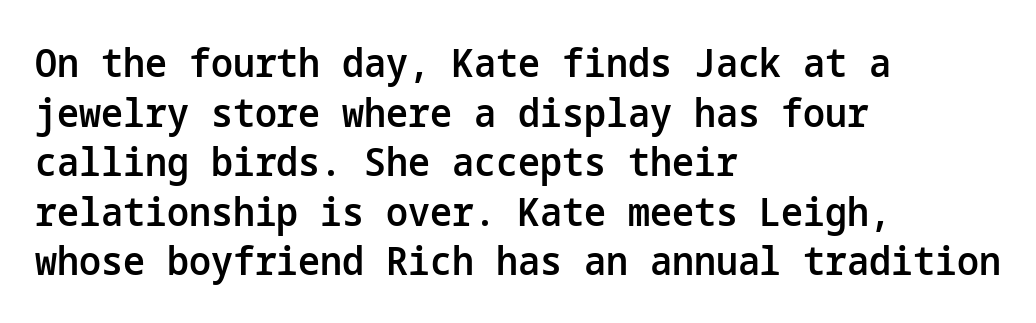
Q: Is the text bold? A: Semi-bold.
Q: Is the text italic (slanted)? A: No, it is upright.
Q: Is the typeface a serif or a sans-serif typeface? A: Sans-serif.
Q: Is the text underlined? A: No.
Q: How is the paragraph aligned? A: Left-aligned.
Q: Is the spacing between letters normal or unusually wide? A: Normal.
Q: Is the spacing between lines tight, normal or loose? A: Normal.
Q: Width (condensed, normal, or wide)? A: Normal.
Q: Stroke contrast? A: Low.
Q: x-height? A: Medium.
